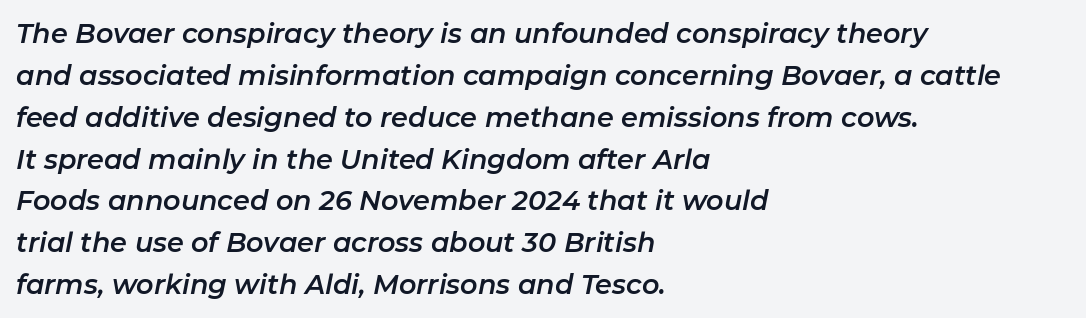
The image shows 27 px text type, italic (leaning right); set left-aligned, normal line spacing (1.55x), normal letter spacing, not underlined.
